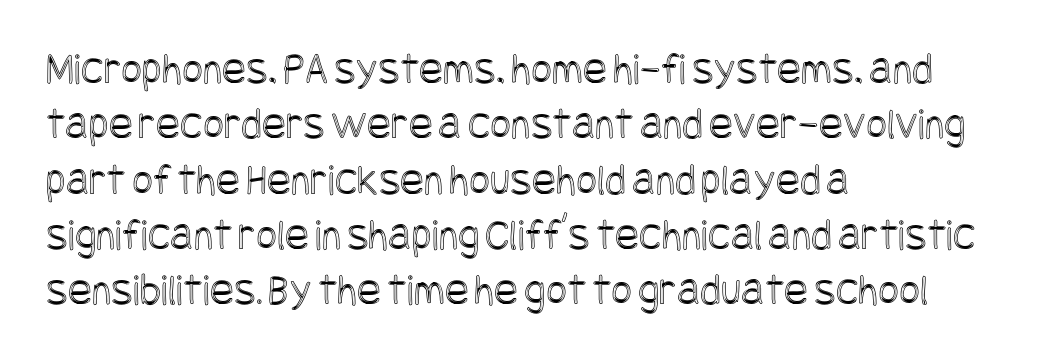
The lettering holds an erect, upright posture throughout. Honestly, the letter spacing is just normal — you wouldn't notice it. The passage is arranged the way most books set body copy — flush left. Clear beneath every line of the passage.
